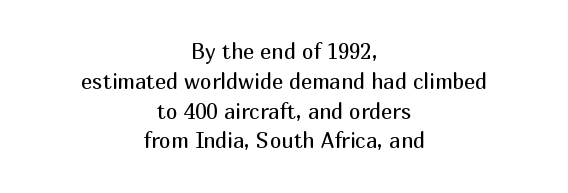
{"italic": "no", "bold": "no", "underline": "no", "align": "center", "line_spacing": "normal", "line_spacing_ratio": 1.42, "letter_spacing": "normal", "letter_spacing_em": 0.0, "glyph_px": 21}
